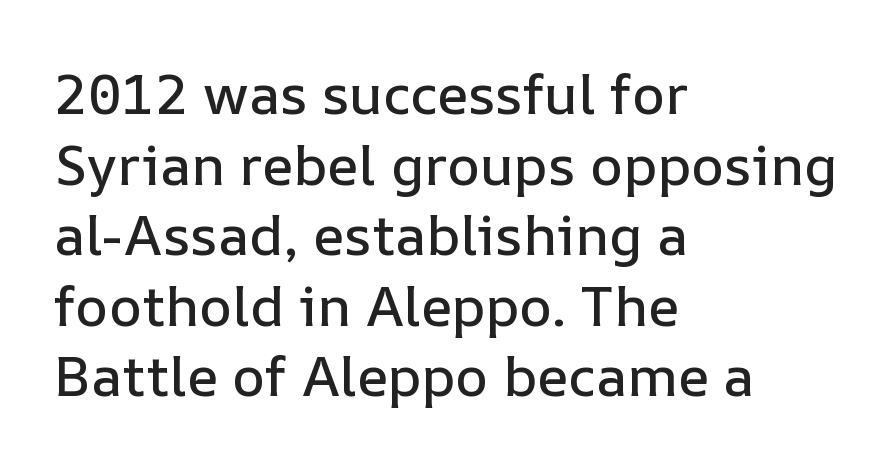
{"italic": "no", "width": "normal", "stroke_contrast": "low", "x_height": "medium", "monospaced": "no", "underline": "no", "align": "left", "line_spacing": "normal", "line_spacing_ratio": 1.26, "letter_spacing": "normal", "letter_spacing_em": 0.0, "glyph_px": 56}
